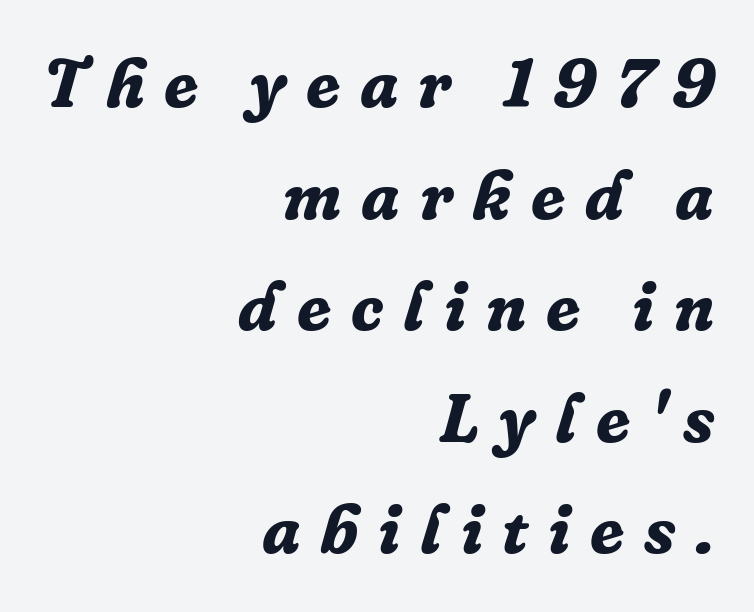
Heft: maximum for text — a bold. It's the slanting kind of type. Regarding serifs, this sample has them. Is this a fixed-width face? No — the glyphs have proportional, varying widths. Glance below the letters and you will spot only blank space. In terms of letterspacing, this is a distinctly airy, spread setting.
